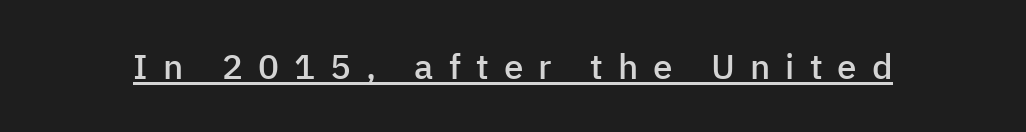
{"serif": "no", "italic": "no", "bold": "semi", "weight": "semibold", "width": "normal", "stroke_contrast": "low", "x_height": "medium", "monospaced": "no", "underline": "yes", "letter_spacing": "wide", "letter_spacing_em": 0.43, "glyph_px": 35}
